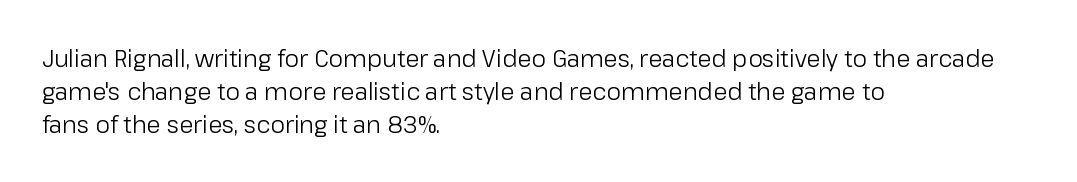
The image shows 23 px text type, upright; set left-aligned, normal line spacing (1.43x), normal letter spacing, not underlined.
